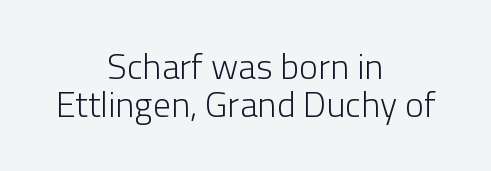
Observe the ordinary spacing: letters are neighbours, not strangers. Honestly, the rows look squashed on top of each other. No word sits above an underline. The rendering positions every line midway between the sides. If you drew a line through each stem, it would be perfectly vertical. Weight: regular or lighter.
